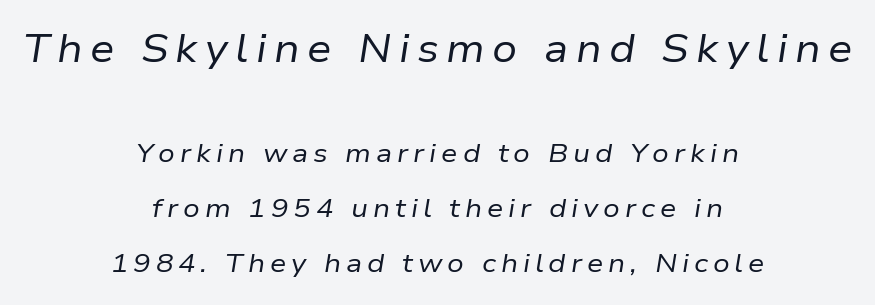
The image shows 39 px regular-weight type, italic (leaning right); set centered, loose line spacing (2.11x), not underlined; the first (top) block is 1.5x larger; low stroke contrast and a medium x-height.
